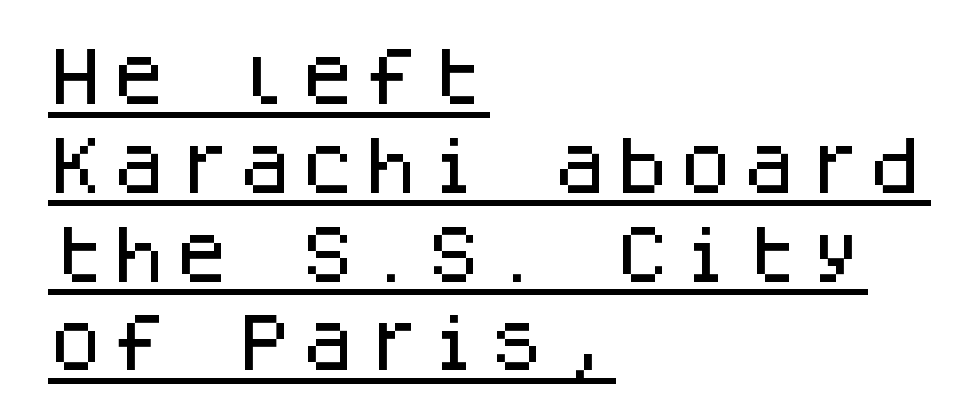
The image shows 63 px sans-serif type, upright, monospaced; set left-aligned, normal line spacing (1.41x), normal letter spacing, underlined; low stroke contrast and a large x-height.
